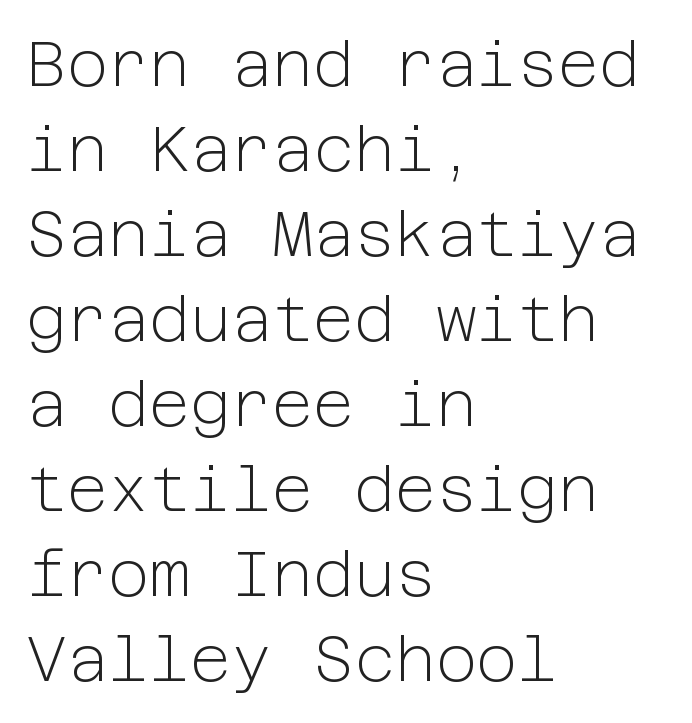
{"serif": "no", "italic": "no", "bold": "no", "weight": "light", "width": "normal", "stroke_contrast": "low", "x_height": "medium", "underline": "no", "align": "left", "line_spacing": "normal", "line_spacing_ratio": 1.35, "letter_spacing": "normal", "letter_spacing_em": 0.0, "glyph_px": 63}
